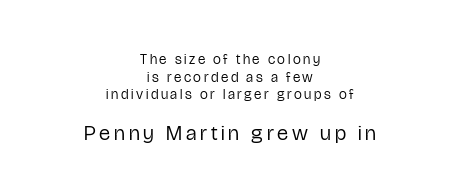
Alignment: centered. If you squint, the bottom block still reads clearly — it's the larger of the two. The letterforms sit at book weight or below. Line spacing here is normal.
